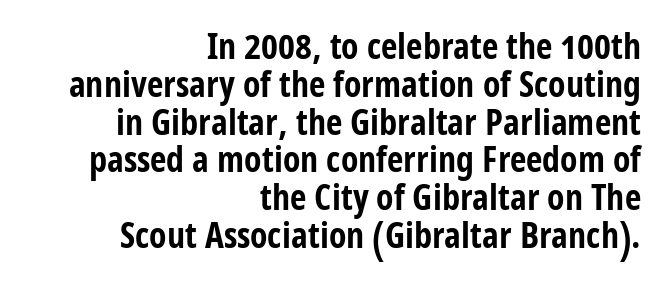
The image shows 36 px bold, condensed sans-serif type, upright; set right-aligned, tight line spacing (1.05x), normal letter spacing, not underlined; low stroke contrast and a medium x-height.
